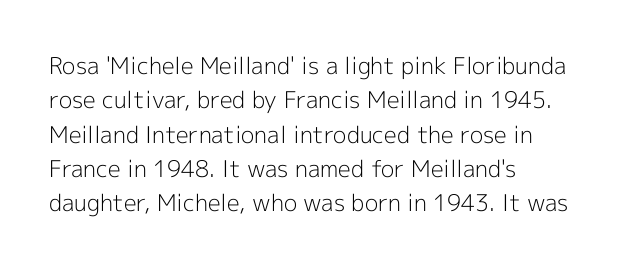
Q: Is the text bold? A: No.
Q: Is the text italic (slanted)? A: No, it is upright.
Q: Is the text underlined? A: No.
Q: How is the paragraph aligned? A: Left-aligned.
Q: Is the spacing between letters normal or unusually wide? A: Normal.
Q: Is the spacing between lines tight, normal or loose? A: Normal.
